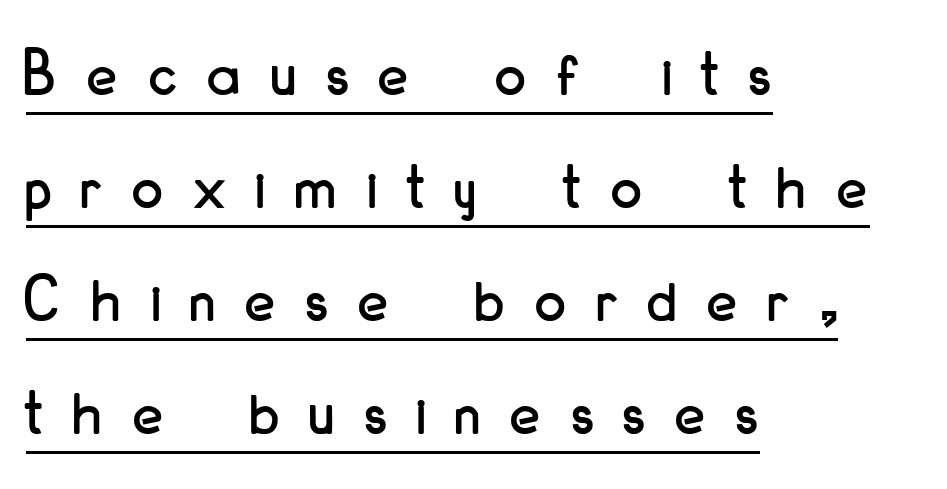
Tall strokes in this sample are plumb rather than angled. Each letter keeps its own natural width here, so spacing adapts to shape. Is the block centered? No — it sits flush against the left margin. Compared with typical body copy, the letter spacing here is much looser. Evenly set lines give the paragraph a standard silhouette.
